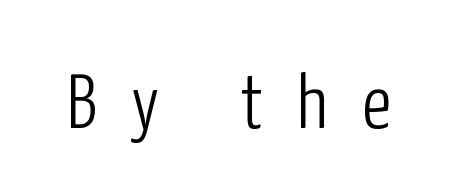
The image shows 77 px light, condensed sans-serif type, upright; set unusually wide letter spacing (+0.44 em), not underlined; low stroke contrast and a medium x-height.
